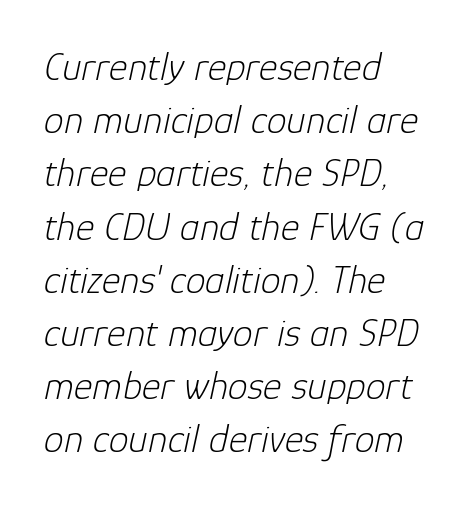
The image shows 40 px light type, italic (leaning right); set left-aligned, normal line spacing (1.33x), normal letter spacing, not underlined; low stroke contrast and a medium x-height.
